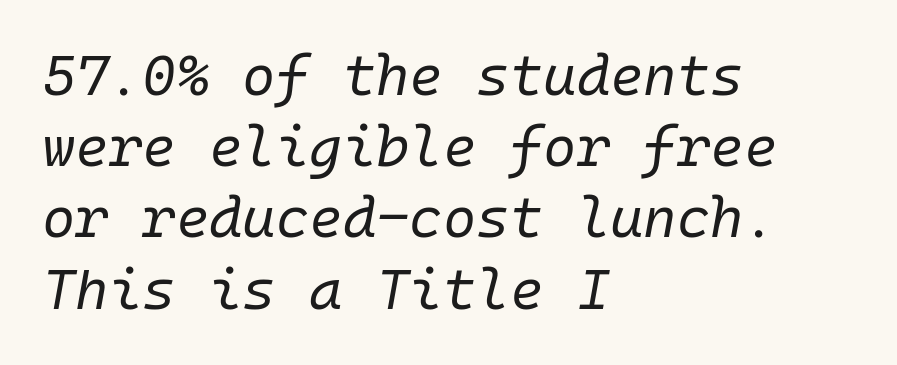
{"italic": "yes", "lean": "right", "slant_degrees": 10, "bold": "no", "weight": "regular", "width": "normal", "stroke_contrast": "low", "x_height": "medium", "monospaced": "yes", "underline": "no", "align": "left", "line_spacing": "normal", "line_spacing_ratio": 1.25, "letter_spacing": "normal", "letter_spacing_em": 0.0, "glyph_px": 57}
